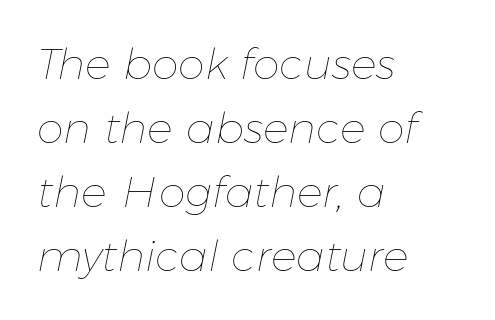
The space between consecutive lines is moderate. This sample has the flowing, uneven cadence of proportional lettering. No heavy texture on the line: the type isn't bold. Style check: oblique. The setting favours the left margin, as ordinary paragraphs usually do. The space beneath each line is pristine and unruled.
